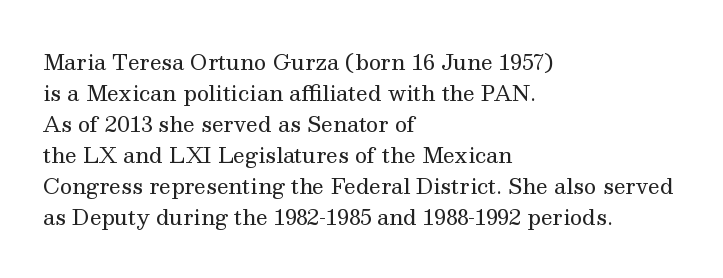
{"italic": "no", "bold": "no", "underline": "no", "align": "left", "line_spacing": "normal", "line_spacing_ratio": 1.48, "letter_spacing": "normal", "letter_spacing_em": 0.0, "glyph_px": 21}
